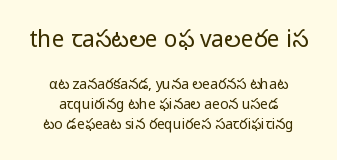
{"italic": "no", "bold": "no", "underline": "no", "align": "center", "line_spacing": "normal", "line_spacing_ratio": 1.42, "letter_spacing": "normal", "letter_spacing_em": 0.0, "larger_block": "first", "size_ratio": 1.64, "glyph_px": 23}
